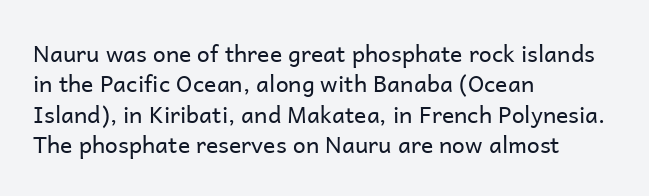
The space directly below the letters is spotless. Caption: standard tracking, unaltered. Vertically, the passage feels balanced, rows spaced as you'd expect. Does the lettering tilt? It doesn't — this is upright.
